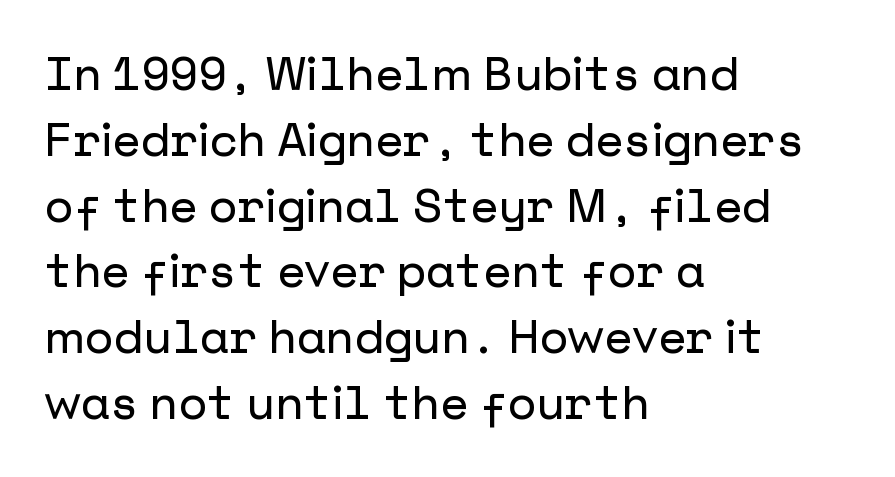
{"serif": "no", "italic": "no", "width": "normal", "stroke_contrast": "low", "x_height": "medium", "underline": "no", "align": "left", "line_spacing": "normal", "line_spacing_ratio": 1.43, "letter_spacing": "normal", "letter_spacing_em": 0.0, "glyph_px": 46}
